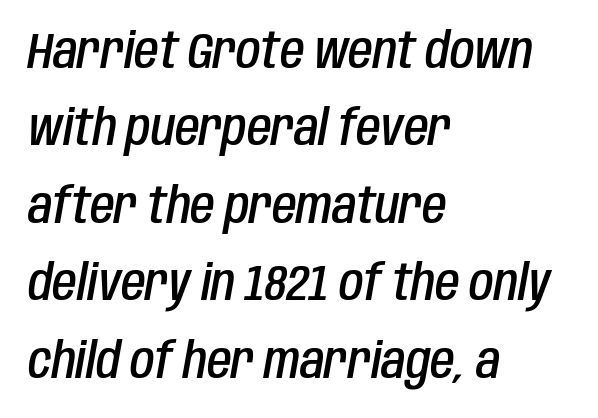
This is moderately heavy type, rendered in semibold. Looking at the ascenders, they clearly lean. Between one letter and the next there's only the usual sliver of space. Underline: absent. Visually the block forms a straight wall on the left and a jagged coastline on the right.
